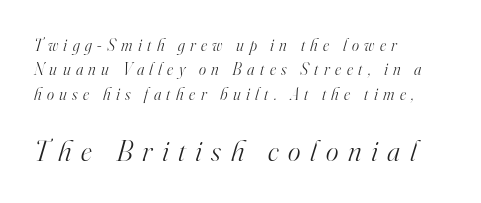
{"serif": "yes", "italic": "yes", "lean": "right", "slant_degrees": 16, "bold": "no", "weight": "light", "width": "normal", "stroke_contrast": "high", "x_height": "small", "monospaced": "no", "underline": "no", "align": "left", "line_spacing": "normal", "line_spacing_ratio": 1.43, "letter_spacing": "wide", "letter_spacing_em": 0.32, "larger_block": "second", "size_ratio": 1.76, "glyph_px": 30}
